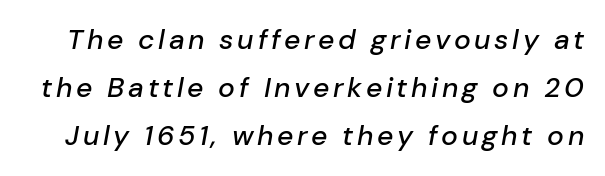
The image shows 28 px text type, italic (leaning right); set line spacing 1.72x, not underlined; low stroke contrast and a medium x-height.
